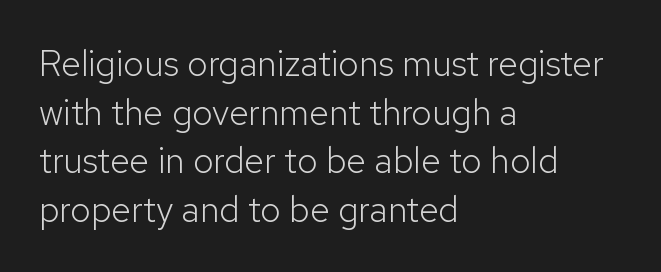
Q: Is the text bold? A: No.
Q: Is the text italic (slanted)? A: No, it is upright.
Q: Is the typeface a serif or a sans-serif typeface? A: Sans-serif.
Q: Is the text underlined? A: No.
Q: How is the paragraph aligned? A: Left-aligned.
Q: Is the spacing between letters normal or unusually wide? A: Normal.
Q: Is the spacing between lines tight, normal or loose? A: Normal.
Q: Width (condensed, normal, or wide)? A: Normal.
Q: Stroke contrast? A: Low.
Q: x-height? A: Medium.
Q: Monospaced? A: No.
